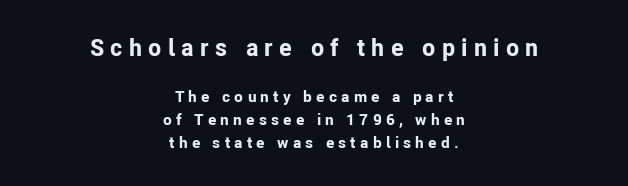
The image shows 24 px bold type, upright; set centered, normal line spacing (1.45x), unusually wide letter spacing (+0.26 em), not underlined; the first (top) block is 1.5x larger.
